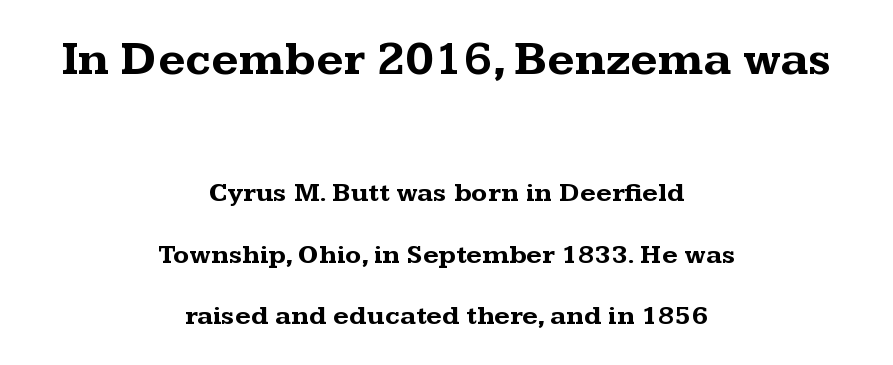
The image shows 47 px bold, wide serif type, upright; set centered, loose line spacing (2.27x), normal letter spacing, not underlined; the first (top) block is 1.74x larger; medium stroke contrast and a medium x-height.
